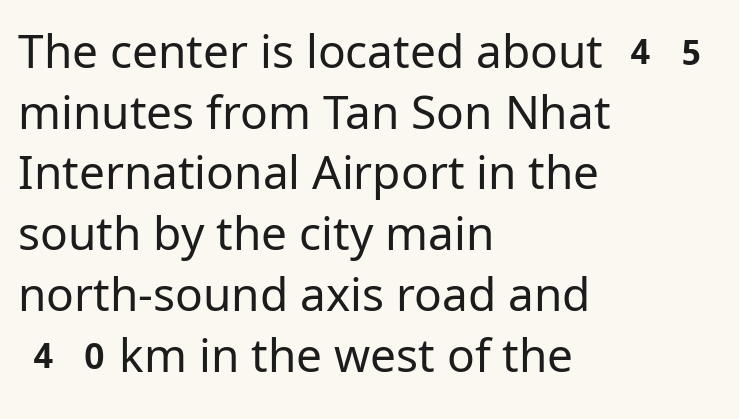
{"serif": "no", "italic": "no", "bold": "no", "weight": "regular", "width": "normal", "stroke_contrast": "low", "x_height": "medium", "monospaced": "no", "underline": "no", "align": "left", "line_spacing": "normal", "line_spacing_ratio": 1.32, "letter_spacing": "normal", "letter_spacing_em": 0.0, "glyph_px": 46}
